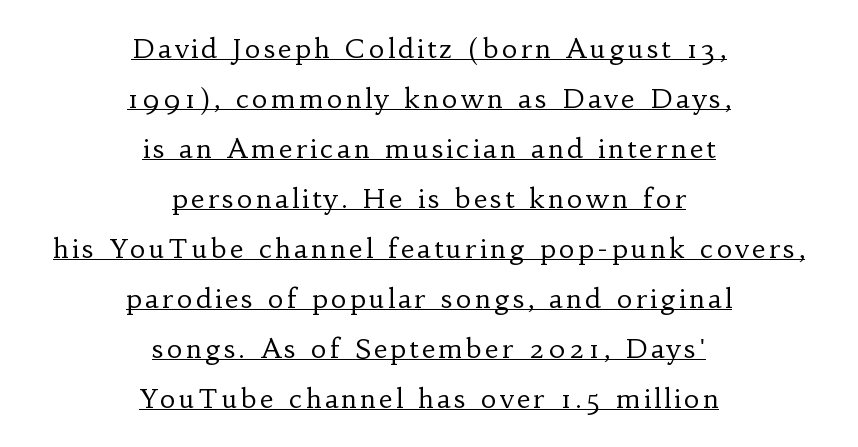
The image shows 27 px text type, upright; set centered, line spacing 1.85x, underlined.
